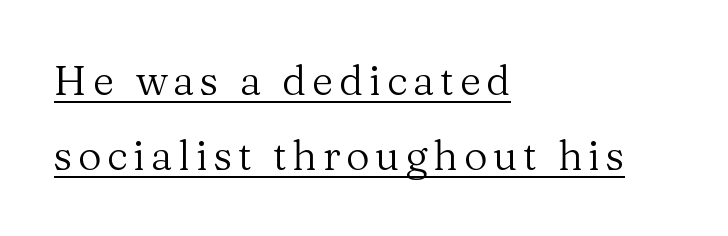
Weight: in the light-to-regular range. If you drew a ruler down the left edge, every line would touch it. Notice how the stems are strictly vertical — no italics here. The string is rendered with underlining switched on.
